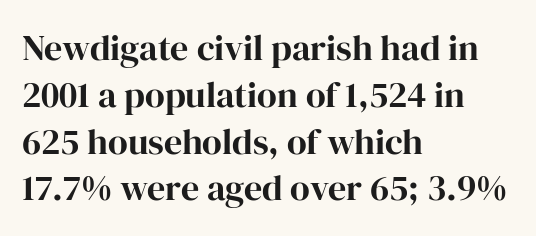
{"serif": "yes", "italic": "no", "bold": "yes", "weight": "bold", "width": "normal", "stroke_contrast": "high", "x_height": "medium", "monospaced": "no", "underline": "no", "align": "left", "line_spacing": "normal", "line_spacing_ratio": 1.3, "letter_spacing": "normal", "letter_spacing_em": 0.0, "glyph_px": 36}
